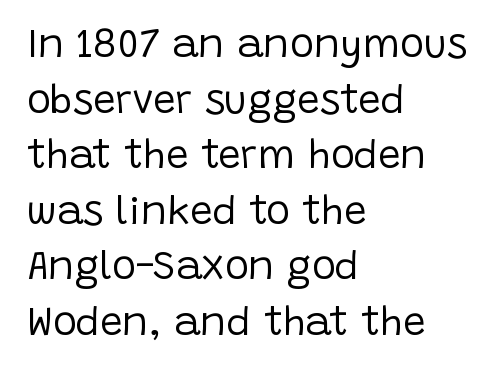
Q: Is the text bold? A: No.
Q: Is the text italic (slanted)? A: No, it is upright.
Q: Is the typeface a serif or a sans-serif typeface? A: Sans-serif.
Q: Is the text underlined? A: No.
Q: How is the paragraph aligned? A: Left-aligned.
Q: Is the spacing between letters normal or unusually wide? A: Normal.
Q: Is the spacing between lines tight, normal or loose? A: Normal.
Q: Width (condensed, normal, or wide)? A: Normal.
Q: Stroke contrast? A: Low.
Q: x-height? A: Large.
Q: Monospaced? A: No.
